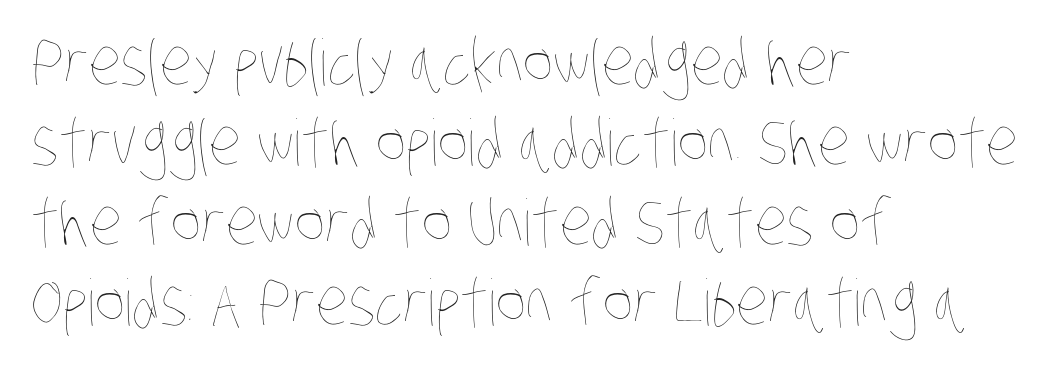
Interline gaps are of average width in this sample. Underline: absent. Character widths vary here, with narrow letters taking less room than wide ones. Letters have the restrained weight of plain body copy at most. Default kerning and tracking; the words read as compact shapes. The ragged edge is on the right, which tells us the setting is flush left.
